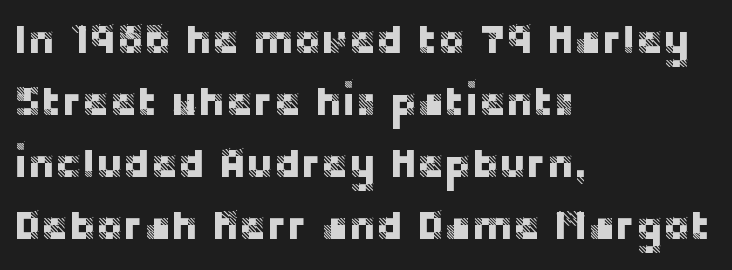
{"serif": "no", "italic": "no", "width": "normal", "stroke_contrast": "low", "x_height": "large", "monospaced": "no", "underline": "no", "align": "left", "line_spacing": "normal", "line_spacing_ratio": 1.51, "letter_spacing": "normal", "letter_spacing_em": 0.0, "glyph_px": 41}
